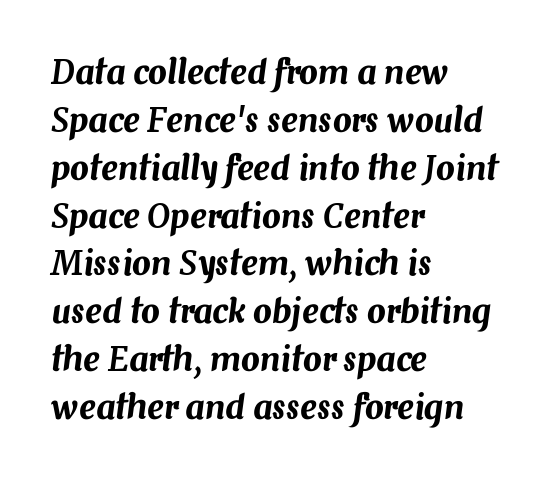
The specimen omits any rule beneath the text block's lines. Is this a fixed-width face? No — the glyphs have proportional, varying widths. Compared with ordinary roman type, these characters are visibly tilted. Honestly, the row spacing looks completely unremarkable.
